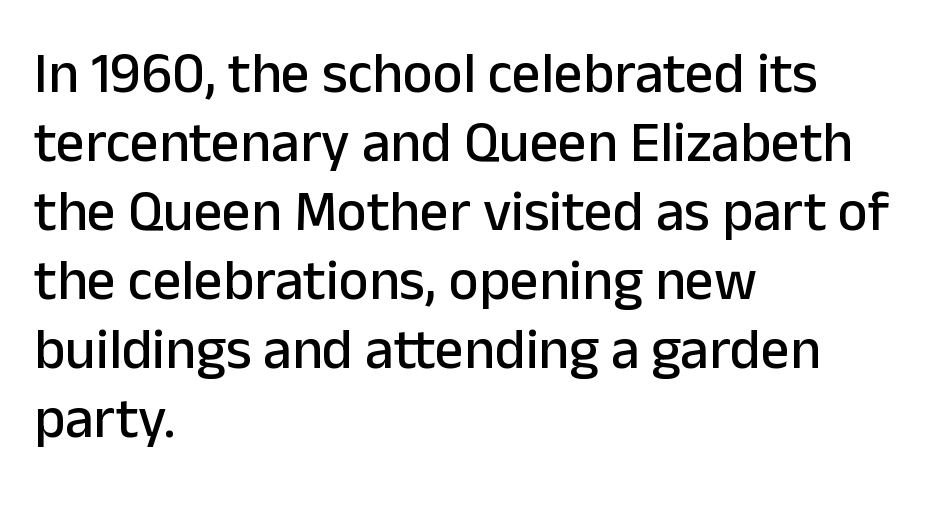
Q: Is the text italic (slanted)? A: No, it is upright.
Q: Is the typeface a serif or a sans-serif typeface? A: Sans-serif.
Q: Is the text underlined? A: No.
Q: How is the paragraph aligned? A: Left-aligned.
Q: Is the spacing between letters normal or unusually wide? A: Normal.
Q: Width (condensed, normal, or wide)? A: Normal.
Q: Stroke contrast? A: Low.
Q: x-height? A: Medium.
Q: Monospaced? A: No.
